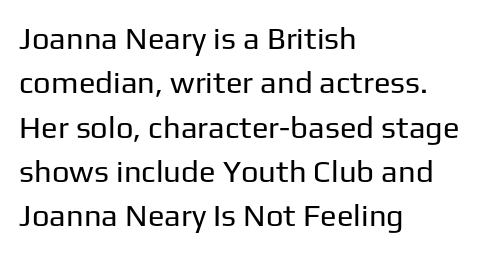
Q: Is the text bold? A: No.
Q: Is the text italic (slanted)? A: No, it is upright.
Q: Is the typeface a serif or a sans-serif typeface? A: Sans-serif.
Q: Is the text underlined? A: No.
Q: How is the paragraph aligned? A: Left-aligned.
Q: Is the spacing between letters normal or unusually wide? A: Normal.
Q: Is the spacing between lines tight, normal or loose? A: Normal.
Q: Width (condensed, normal, or wide)? A: Normal.
Q: Stroke contrast? A: Low.
Q: x-height? A: Medium.
Q: Monospaced? A: No.
